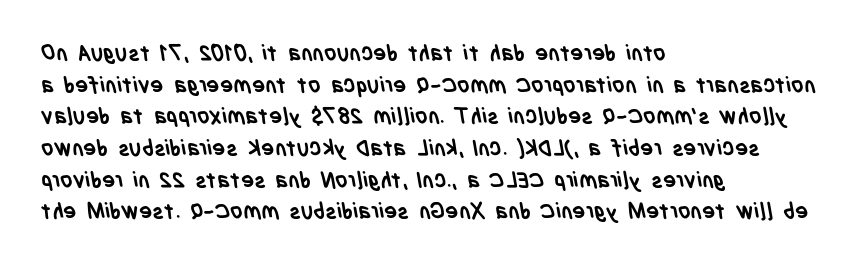
The image shows 22 px bold type; set left-aligned, normal line spacing (1.44x), normal letter spacing, not underlined.
